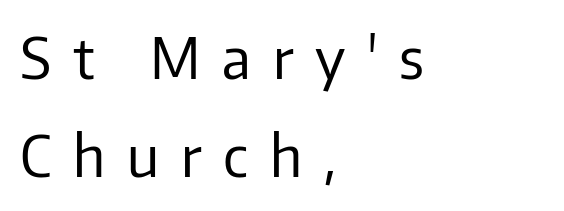
Q: Is the text bold? A: No.
Q: Is the text italic (slanted)? A: No, it is upright.
Q: Is the typeface a serif or a sans-serif typeface? A: Sans-serif.
Q: Is the text underlined? A: No.
Q: How is the paragraph aligned? A: Left-aligned.
Q: Is the spacing between letters normal or unusually wide? A: Unusually wide.
Q: Width (condensed, normal, or wide)? A: Normal.
Q: Stroke contrast? A: Low.
Q: x-height? A: Medium.
Q: Monospaced? A: No.
